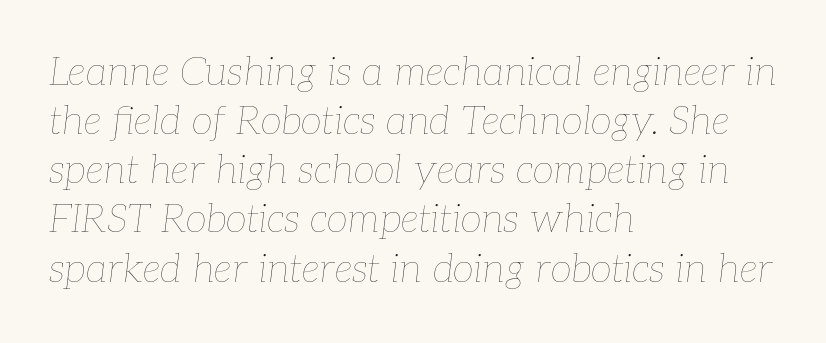
Check the space under the baseline: it is left empty. Stroke mass is kept to a normal reading level or below. Character widths vary here, with narrow letters taking less room than wide ones. This sample uses plain, unmodified letter spacing. Caption: multi-line text, flush left, ragged right. Line spacing here is normal.
